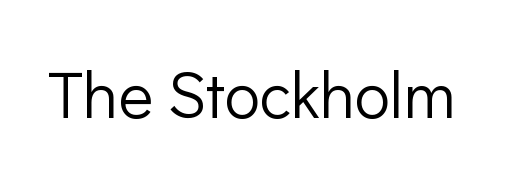
Q: Is the text bold? A: No.
Q: Is the text italic (slanted)? A: No, it is upright.
Q: Is the typeface a serif or a sans-serif typeface? A: Sans-serif.
Q: Is the text underlined? A: No.
Q: Is the spacing between letters normal or unusually wide? A: Normal.
Q: Width (condensed, normal, or wide)? A: Normal.
Q: Stroke contrast? A: Low.
Q: x-height? A: Medium.
Q: Monospaced? A: No.
